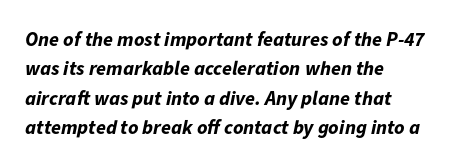
Q: Is the text bold? A: Yes.
Q: Is the text italic (slanted)? A: Yes, it leans right by about 11 degrees.
Q: Is the text underlined? A: No.
Q: How is the paragraph aligned? A: Left-aligned.
Q: Is the spacing between letters normal or unusually wide? A: Normal.
Q: Is the spacing between lines tight, normal or loose? A: Normal.
